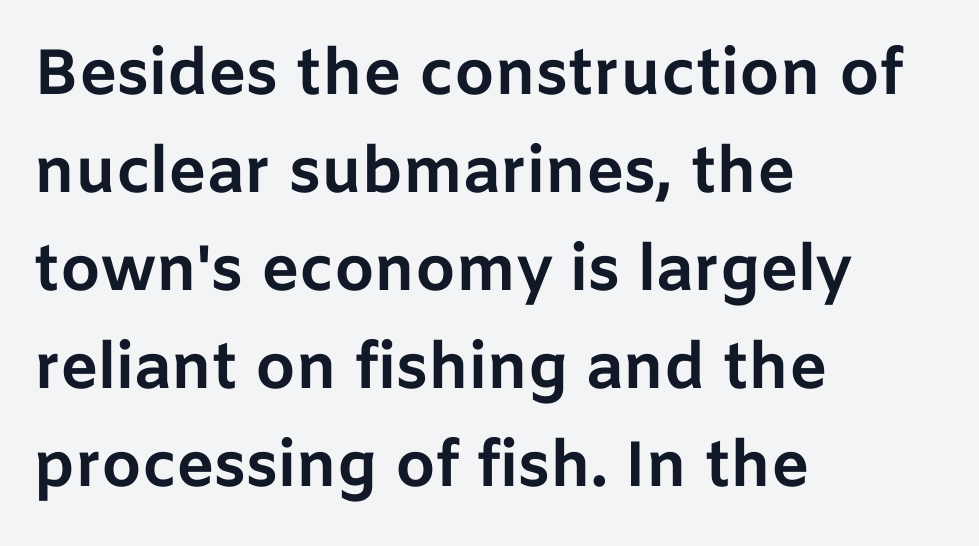
{"serif": "no", "italic": "no", "bold": "yes", "weight": "bold", "width": "normal", "stroke_contrast": "low", "x_height": "medium", "monospaced": "no", "underline": "no", "align": "left", "line_spacing": "normal", "line_spacing_ratio": 1.53, "letter_spacing": "normal", "letter_spacing_em": 0.0, "glyph_px": 64}
